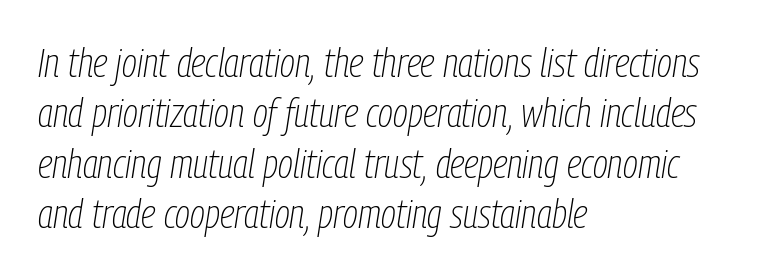
Q: Is the text bold? A: No.
Q: Is the text italic (slanted)? A: Yes, it leans right by about 9 degrees.
Q: Is the text underlined? A: No.
Q: How is the paragraph aligned? A: Left-aligned.
Q: Is the spacing between letters normal or unusually wide? A: Normal.
Q: Is the spacing between lines tight, normal or loose? A: Normal.
Q: Width (condensed, normal, or wide)? A: Condensed.
Q: Stroke contrast? A: Low.
Q: x-height? A: Medium.
Q: Monospaced? A: No.
